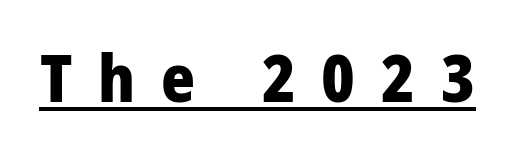
Q: Is the text bold? A: Yes.
Q: Is the text italic (slanted)? A: No, it is upright.
Q: Is the typeface a serif or a sans-serif typeface? A: Sans-serif.
Q: Is the text underlined? A: Yes.
Q: Is the spacing between letters normal or unusually wide? A: Unusually wide.
Q: Width (condensed, normal, or wide)? A: Normal.
Q: Stroke contrast? A: Low.
Q: x-height? A: Medium.
Q: Monospaced? A: No.
